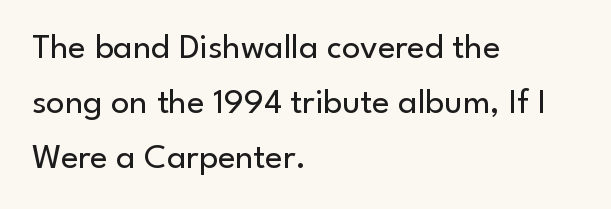
Does the copy run flush right? No — it runs flush left. The zone under the glyphs is completely vacant. These lines sit exactly where default settings would place them. Here the designer chose a conventional face with non-uniform glyph widths. Grotesque or geometric, the face here clearly has no serifs. The letters look calm and open, with moderate or lighter stems.
